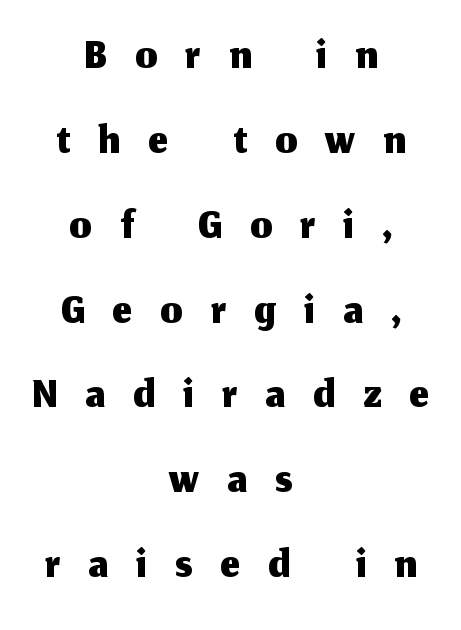
The image shows 69 px sans-serif type, upright; set centered, line spacing 1.23x, unusually wide letter spacing (+0.41 em), not underlined; medium stroke contrast and a medium x-height.
